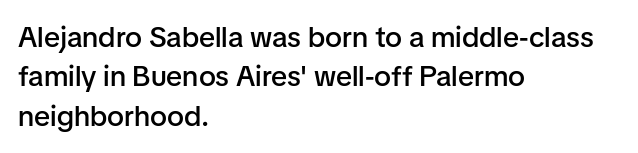
Q: Is the text bold? A: Semi-bold.
Q: Is the text italic (slanted)? A: No, it is upright.
Q: Is the typeface a serif or a sans-serif typeface? A: Sans-serif.
Q: Is the text underlined? A: No.
Q: How is the paragraph aligned? A: Left-aligned.
Q: Is the spacing between letters normal or unusually wide? A: Normal.
Q: Is the spacing between lines tight, normal or loose? A: Normal.
Q: Width (condensed, normal, or wide)? A: Normal.
Q: Stroke contrast? A: Low.
Q: x-height? A: Medium.
Q: Monospaced? A: No.
